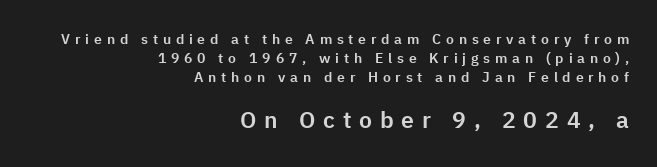
Q: Is the text italic (slanted)? A: No, it is upright.
Q: Is the text underlined? A: No.
Q: How is the paragraph aligned? A: Right-aligned.
Q: Is the spacing between letters normal or unusually wide? A: Unusually wide.
Q: Is the spacing between lines tight, normal or loose? A: Normal.
Q: Which block of text is set in a larger size, the first (top) or the second (bottom)? A: The second (bottom) one.
